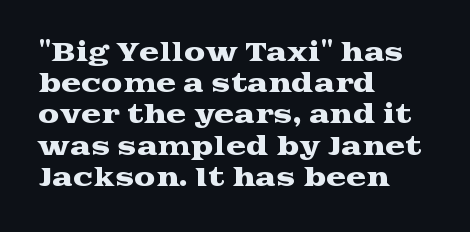
Does the copy run flush right? No — it runs flush left. The font's upright variant was chosen for this text. Descender tails drop into unmarked territory. Reading down the column, the eye jumps a familiar distance to each next line.
